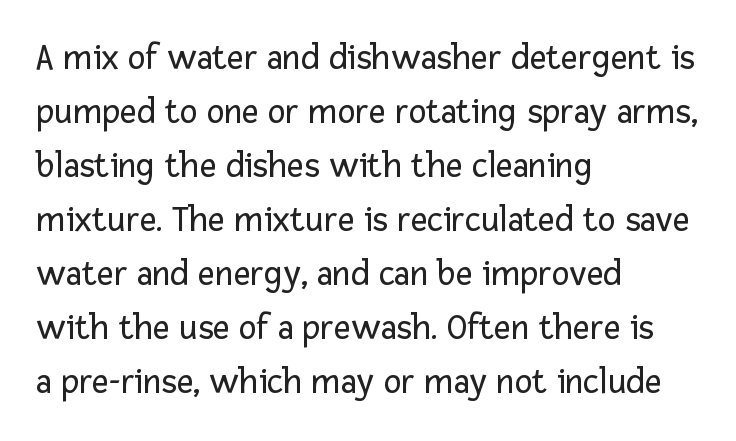
{"serif": "no", "italic": "no", "bold": "no", "weight": "regular", "width": "normal", "stroke_contrast": "low", "x_height": "medium", "monospaced": "no", "underline": "no", "align": "left", "line_spacing": "normal", "line_spacing_ratio": 1.46, "letter_spacing": "normal", "letter_spacing_em": 0.0, "glyph_px": 37}
